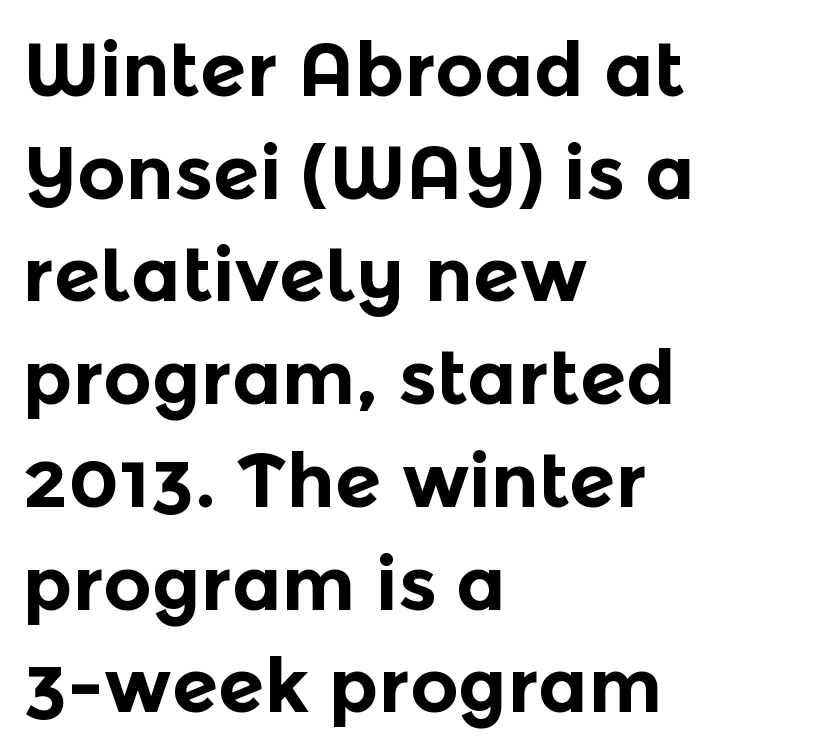
The image shows 75 px bold sans-serif type, upright; set left-aligned, normal line spacing (1.37x), normal letter spacing, not underlined; a medium x-height.
